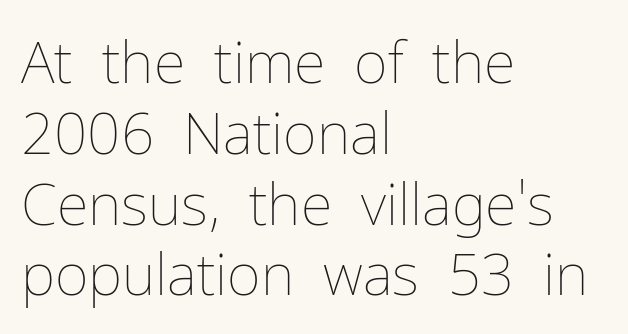
You could not count columns in this text — the font is proportionally spaced. The type sits square on the baseline with zero lean. Tracking value appears to be zero — textbook default spacing. Just letters on the line, the space beneath them empty.
